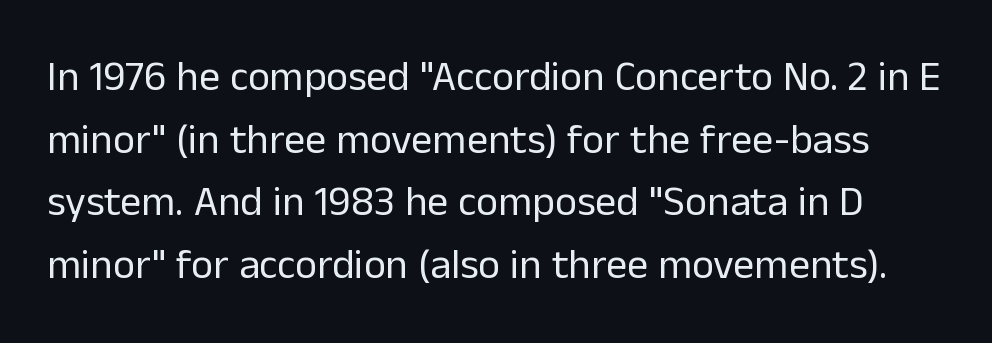
{"serif": "no", "italic": "no", "bold": "no", "weight": "regular", "width": "normal", "stroke_contrast": "low", "x_height": "medium", "monospaced": "no", "underline": "no", "line_spacing": "normal", "line_spacing_ratio": 1.49, "letter_spacing": "normal", "letter_spacing_em": 0.0, "glyph_px": 42}
